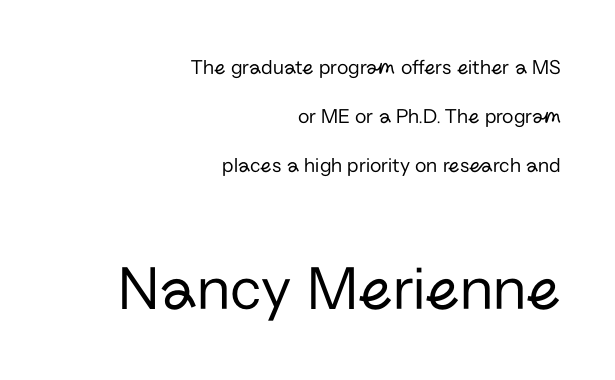
Q: Is the text bold? A: No.
Q: Is the text italic (slanted)? A: No, it is upright.
Q: Is the typeface a serif or a sans-serif typeface? A: Sans-serif.
Q: Is the text underlined? A: No.
Q: How is the paragraph aligned? A: Right-aligned.
Q: Is the spacing between letters normal or unusually wide? A: Normal.
Q: Is the spacing between lines tight, normal or loose? A: Loose.
Q: Which block of text is set in a larger size, the first (top) or the second (bottom)? A: The second (bottom) one.
Q: Width (condensed, normal, or wide)? A: Normal.
Q: Stroke contrast? A: Low.
Q: x-height? A: Medium.
Q: Monospaced? A: No.
